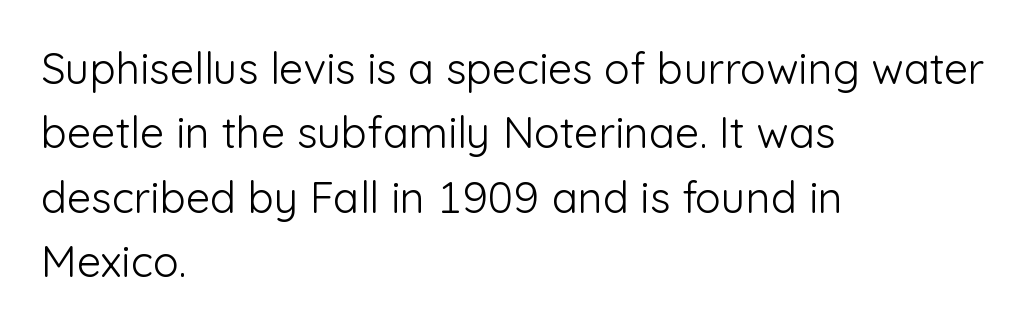
Standard letterfit; no display-style spreading of the glyphs. These lines are rendered in a variable-pitch font. No chunkiness to these letters — they're not bold. The letters stand upright; this is a roman face. Short and long lines alike share a common starting point at left.
